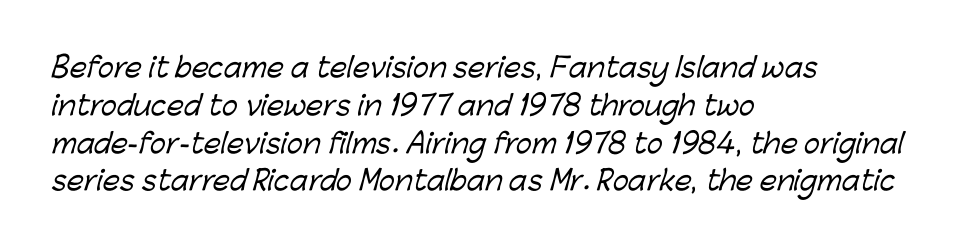
Short note: letters normally spaced. Is the block centered? No — it sits flush against the left margin. Is there much room between lines? A standard amount, neither cramped nor airy. Rule under the text: the space is simply empty.
